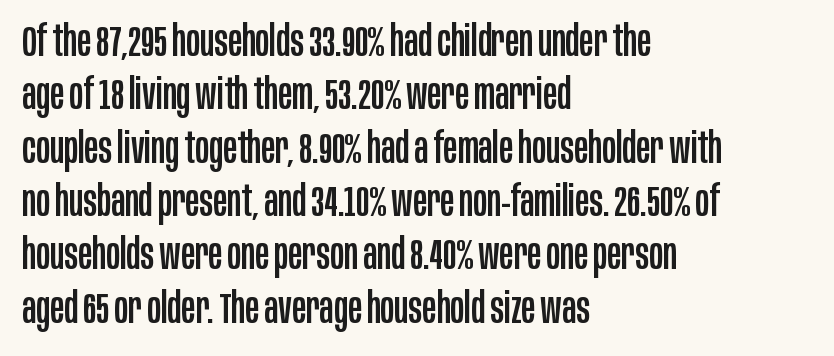
The image shows 42 px condensed sans-serif type, upright; set left-aligned, normal line spacing (1.27x), normal letter spacing, not underlined; low stroke contrast and a large x-height.
